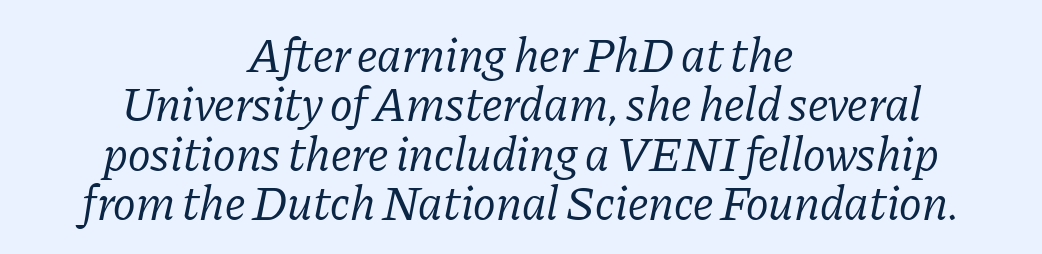
The image shows 48 px regular-weight serif type, italic (leaning right); set centered, tight line spacing (1.03x), normal letter spacing, not underlined; low stroke contrast and a medium x-height.
